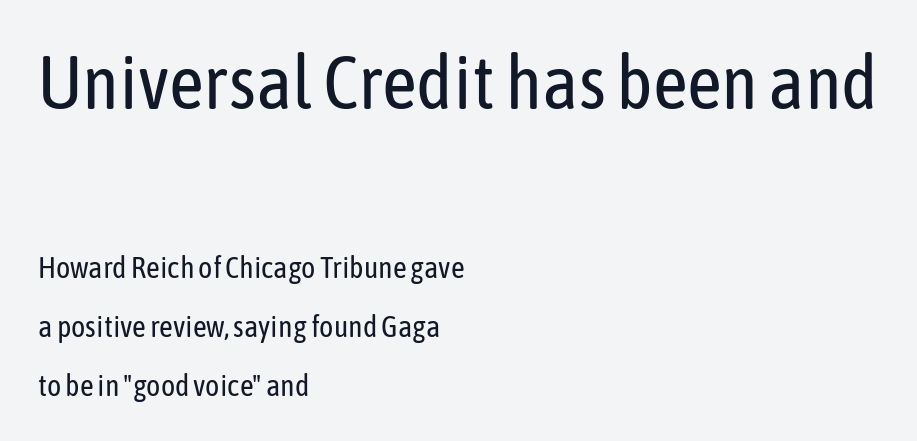
The letters look calm and open, with moderate or lighter stems. If you drew a ruler down the left edge, every line would touch it. The tracking reads as untouched default to a designer's eye. A typesetter would call this proportional, since set widths differ per character.
